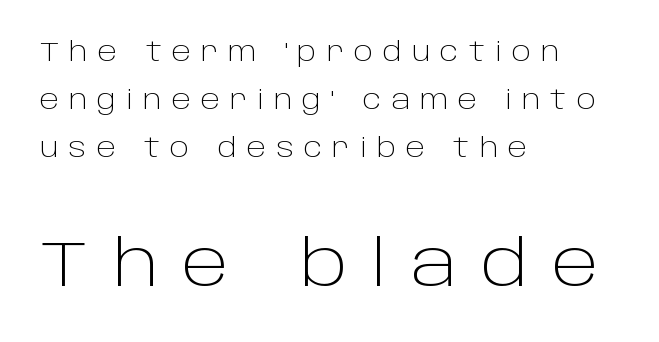
{"serif": "no", "italic": "no", "bold": "no", "weight": "light", "width": "normal", "stroke_contrast": "low", "x_height": "large", "monospaced": "no", "underline": "no", "align": "left", "line_spacing_ratio": 1.84, "letter_spacing": "wide", "letter_spacing_em": 0.38, "larger_block": "second", "size_ratio": 2.46, "glyph_px": 64}
